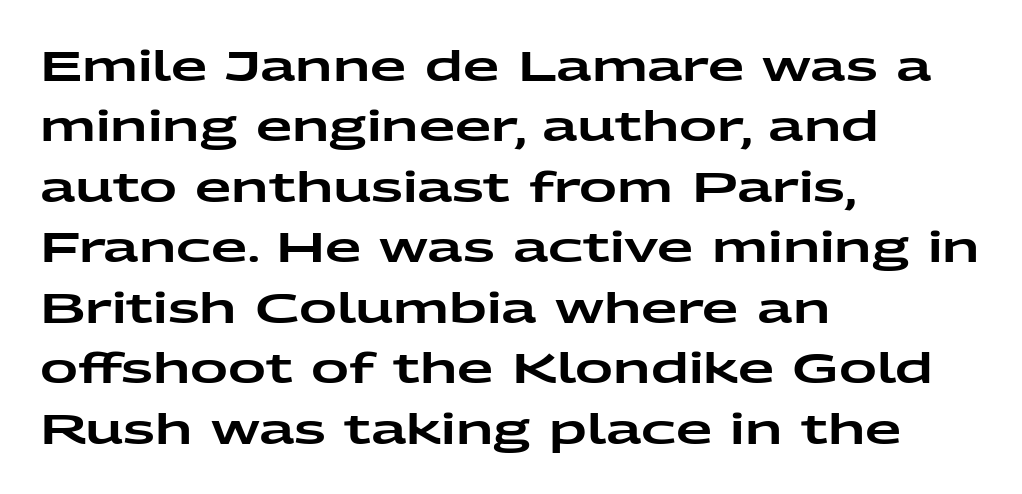
{"serif": "no", "italic": "no", "width": "wide", "stroke_contrast": "low", "x_height": "medium", "monospaced": "no", "underline": "no", "align": "left", "line_spacing": "normal", "line_spacing_ratio": 1.44, "letter_spacing": "normal", "letter_spacing_em": 0.0, "glyph_px": 42}
